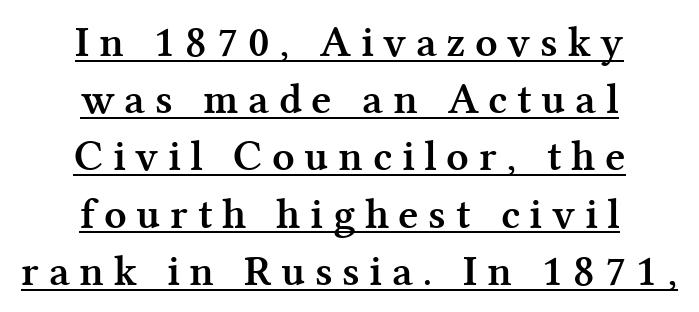
Q: Is the text bold? A: Yes.
Q: Is the text italic (slanted)? A: No, it is upright.
Q: Is the typeface a serif or a sans-serif typeface? A: Serif.
Q: Is the text underlined? A: Yes.
Q: How is the paragraph aligned? A: Centered.
Q: Is the spacing between letters normal or unusually wide? A: Unusually wide.
Q: Is the spacing between lines tight, normal or loose? A: Normal.
Q: Width (condensed, normal, or wide)? A: Normal.
Q: Stroke contrast? A: Medium.
Q: x-height? A: Medium.
Q: Monospaced? A: No.
